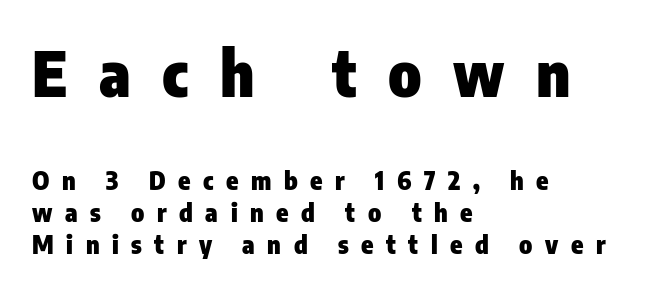
The rendering uses natural spacing where letterforms have individual widths. Every letter is thick-stroked: bold, no question. Does the leading feel generous? No, just average. The gaps between neighbouring characters are conspicuously large. Is the lower block the larger one? No — the upper block carries the bigger type.
